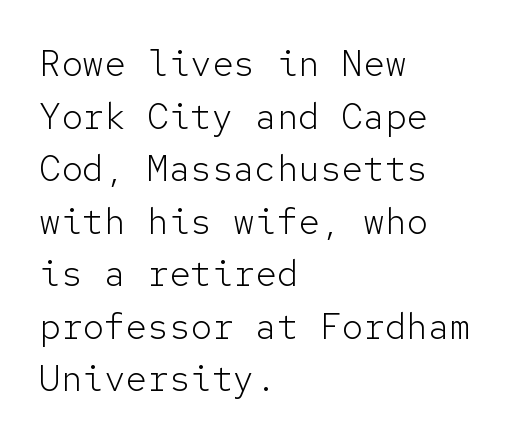
The image shows 36 px light sans-serif type, upright, monospaced; set left-aligned, normal line spacing (1.46x), normal letter spacing, not underlined; low stroke contrast and a medium x-height.
